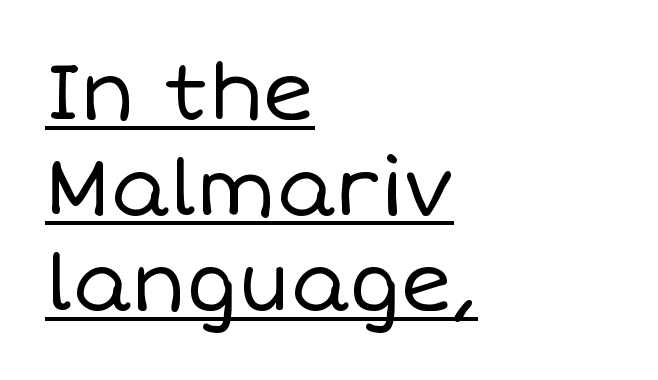
{"italic": "no", "bold": "no", "weight": "regular", "width": "normal", "stroke_contrast": "low", "x_height": "large", "monospaced": "no", "underline": "yes", "align": "left", "line_spacing_ratio": 1.21, "letter_spacing": "normal", "letter_spacing_em": 0.0, "glyph_px": 79}
